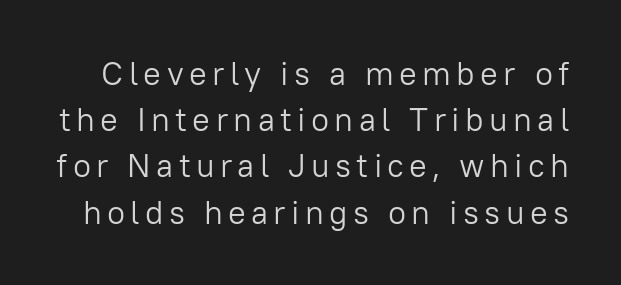
The image shows 33 px light sans-serif type, upright; set normal line spacing (1.4x), not underlined; low stroke contrast and a medium x-height.
